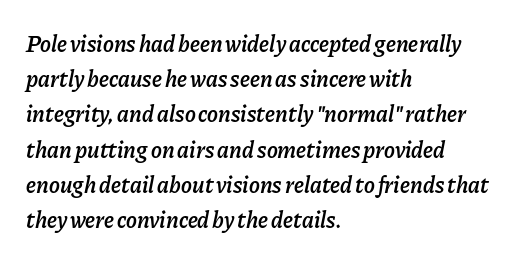
There's an unmistakable incline to the writing here. A bit beefed up — I'd call it semibold rather than bold. Bare-footed words on every line. Horizontal bands of white between lines are of average thickness. Every row of glyphs begins at an identical x-position on the left. Nothing unusual about the tracking: characters are spaced as the font intends.
